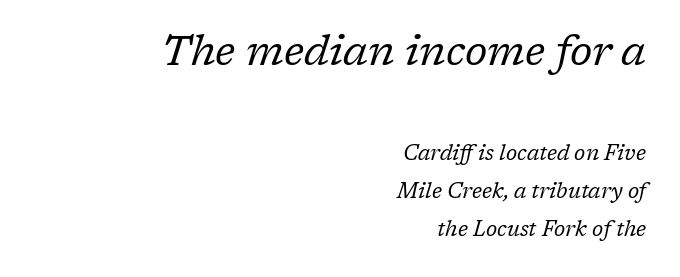
The image shows 42 px regular-weight serif type, italic (leaning right); set right-aligned, line spacing 1.82x, normal letter spacing, not underlined; the first (top) block is 2.0x larger; low stroke contrast and a medium x-height.
